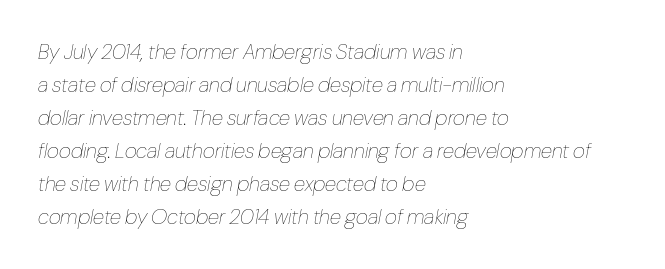
Q: Is the text bold? A: No.
Q: Is the text italic (slanted)? A: Yes, it leans right by about 10 degrees.
Q: Is the text underlined? A: No.
Q: How is the paragraph aligned? A: Left-aligned.
Q: Is the spacing between letters normal or unusually wide? A: Normal.
Q: Is the spacing between lines tight, normal or loose? A: Normal.
